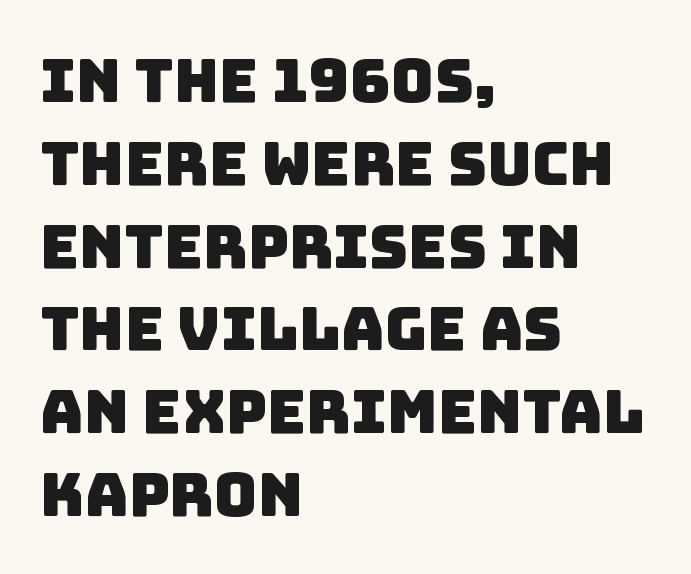
{"serif": "no", "width": "normal", "stroke_contrast": "low", "x_height": "large", "monospaced": "no", "underline": "no", "align": "left", "line_spacing": "normal", "line_spacing_ratio": 1.38, "letter_spacing": "normal", "letter_spacing_em": 0.0, "glyph_px": 60}
